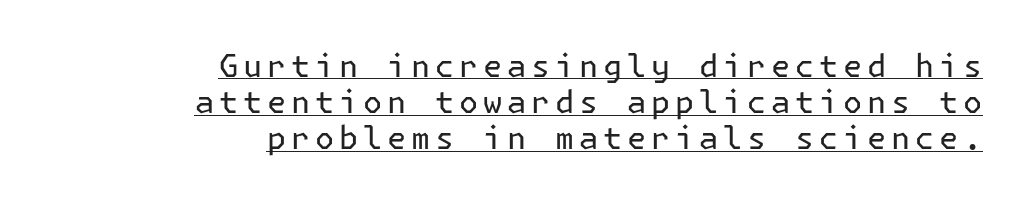
Q: Is the text bold? A: No.
Q: Is the text italic (slanted)? A: No, it is upright.
Q: Is the typeface a serif or a sans-serif typeface? A: Sans-serif.
Q: Is the text underlined? A: Yes.
Q: How is the paragraph aligned? A: Right-aligned.
Q: Is the spacing between lines tight, normal or loose? A: Tight.
Q: Width (condensed, normal, or wide)? A: Normal.
Q: Stroke contrast? A: Low.
Q: x-height? A: Medium.
